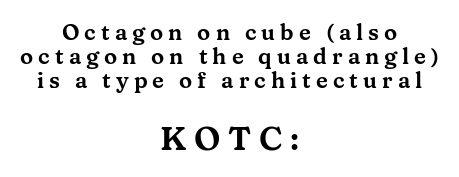
The image shows 33 px wide serif type, upright; set centered, tight line spacing (1.1x), unusually wide letter spacing (+0.23 em), not underlined; the second (bottom) block is 1.5x larger; medium stroke contrast and a medium x-height.
